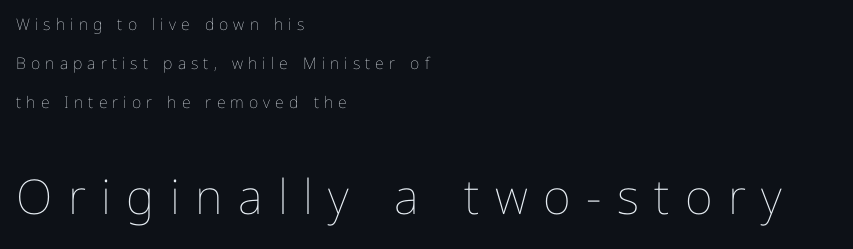
The image shows 48 px thin type, upright; set left-aligned, loose line spacing (2.44x), unusually wide letter spacing (+0.32 em), not underlined; the second (bottom) block is 3.0x larger; low stroke contrast and a medium x-height.
